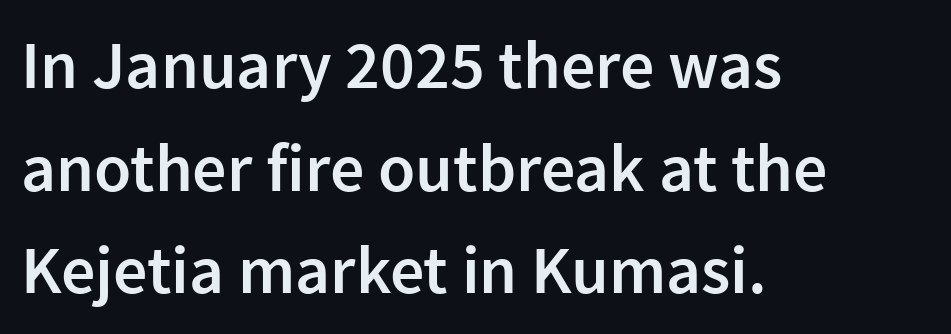
Each word holds together tightly as a unit, with standard inter-letter gaps. Summary of vertical rhythm: regular, with standard interline spacing. The typesetting leans somewhat heavy: a semibold. The passage shown is not underscored anywhere. Proportional: the letters do not fall into vertical columns.
